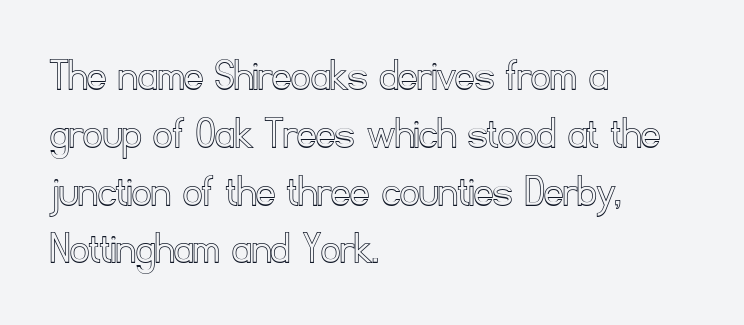
The paragraph has a hard left edge and a soft right edge. Underline: absent. The rendering uses natural spacing where letterforms have individual widths. Compared with typical body copy, the letter spacing here is the same. The specimen reads as upright at a glance.
